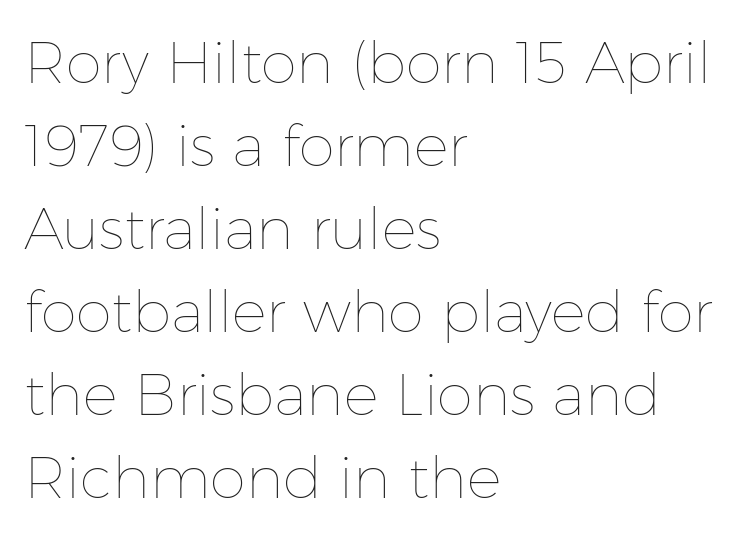
The image shows 58 px thin type, upright; set left-aligned, normal line spacing (1.43x), normal letter spacing, not underlined; low stroke contrast and a medium x-height.
